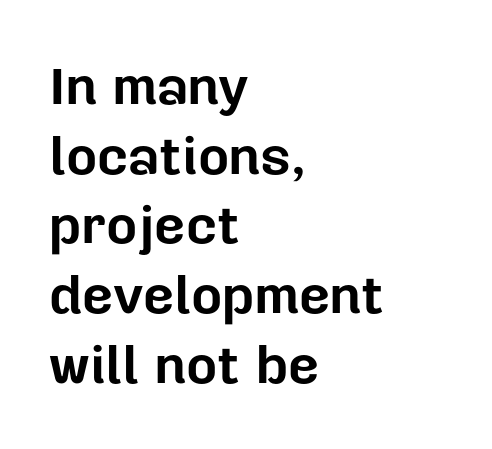
Words float on clear page, feet unadorned. The designer went with a sans here, leaving each stem footless. Summary of weight: heavy, a full bold. Compared with a centered layout, this one pins lines to the left instead.
